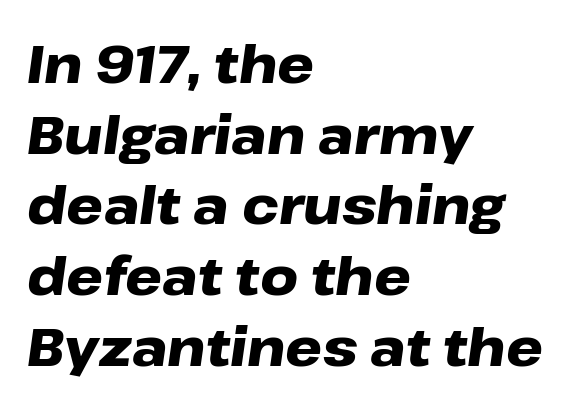
{"italic": "yes", "lean": "right", "slant_degrees": 8, "bold": "yes", "weight": "heavy", "width": "wide", "stroke_contrast": "low", "x_height": "medium", "monospaced": "no", "underline": "no", "align": "left", "line_spacing": "normal", "line_spacing_ratio": 1.36, "letter_spacing": "normal", "letter_spacing_em": 0.0, "glyph_px": 52}
